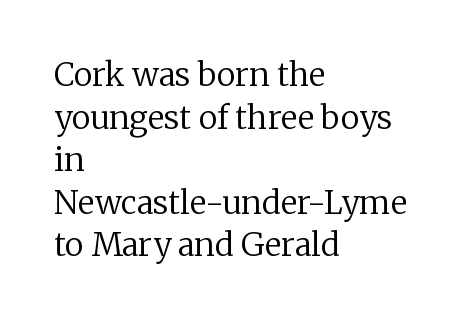
The image shows 32 px regular-weight serif type, upright; set left-aligned, normal line spacing (1.33x), normal letter spacing, not underlined; low stroke contrast and a medium x-height.
